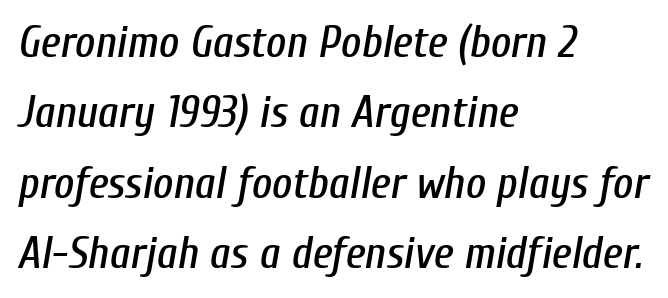
The passage shown has conventional tracking throughout. Proportional: the letters do not fall into vertical columns. Typeset ragged right — the left edge is the straight one. Leading matches the norm, producing a regular column. Clear beneath every line of the passage. Tall strokes in this sample are angled rather than plumb.
